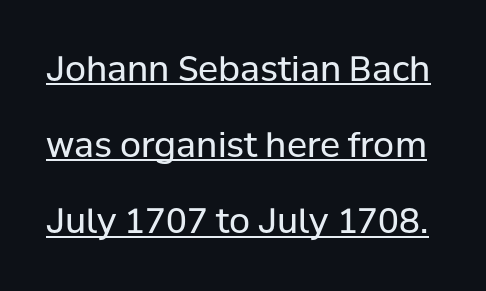
The image shows 34 px regular-weight sans-serif type, upright; set loose line spacing (2.24x), normal letter spacing, underlined; low stroke contrast and a medium x-height.
